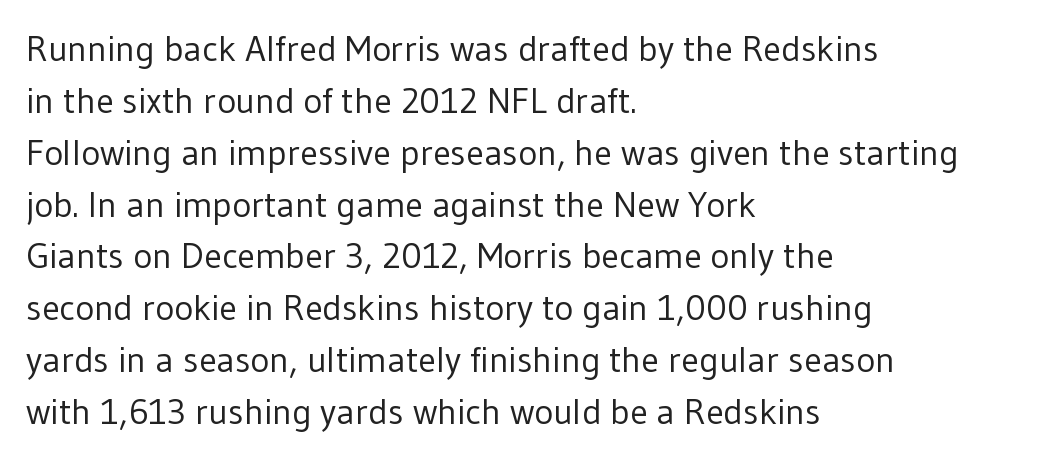
The image shows 36 px regular-weight sans-serif type, upright; set left-aligned, normal line spacing (1.44x), normal letter spacing, not underlined; low stroke contrast and a medium x-height.
